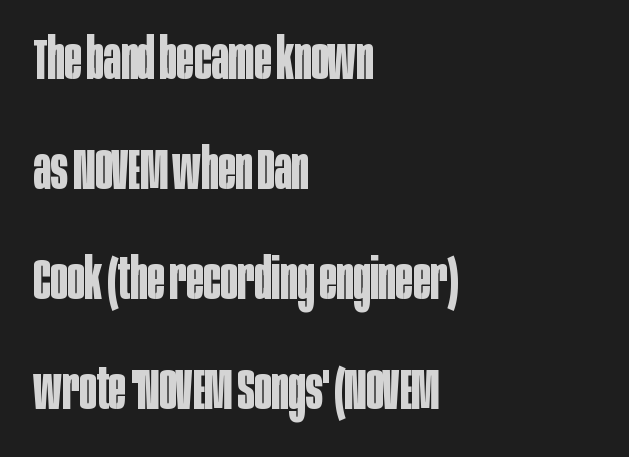
Q: Is the text bold? A: Yes.
Q: Is the text italic (slanted)? A: No, it is upright.
Q: Is the typeface a serif or a sans-serif typeface? A: Sans-serif.
Q: Is the text underlined? A: No.
Q: How is the paragraph aligned? A: Left-aligned.
Q: Is the spacing between letters normal or unusually wide? A: Normal.
Q: Is the spacing between lines tight, normal or loose? A: Loose.
Q: Width (condensed, normal, or wide)? A: Condensed.
Q: Stroke contrast? A: Low.
Q: x-height? A: Large.
Q: Monospaced? A: No.
